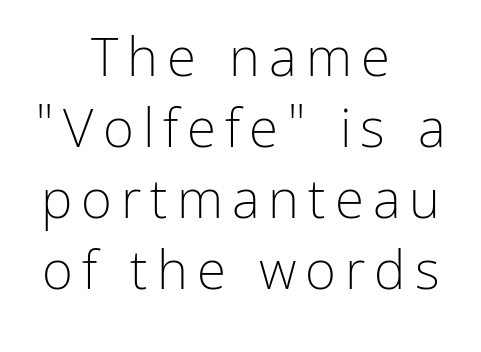
The face used here is a sans, in the tradition of grotesques and geometrics. The space beneath each line is pristine and unruled. Spacing verdict: proportional, widths tailored to each character. Stroke mass is kept to a normal reading level or below. The typography opts for an upright posture over an oblique one.
